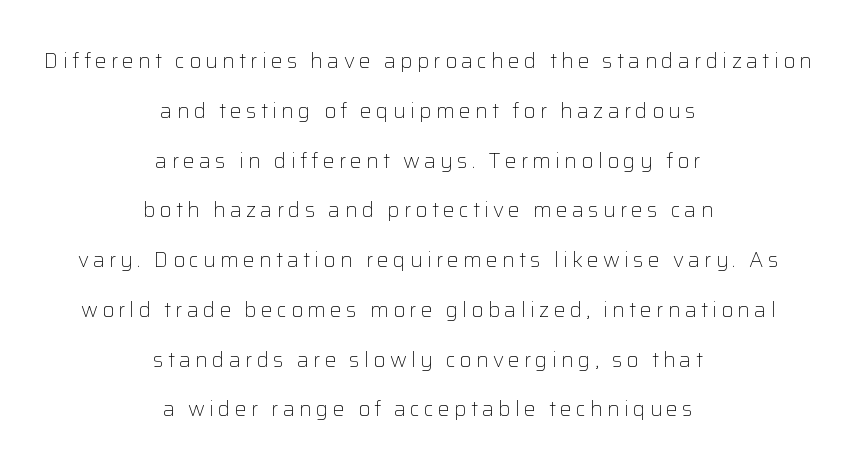
Horizontal bands of white between lines are thick stripes. This sample uses an upright cut, with every glyph sitting square on the baseline. Each word looks stretched out because of the extra space between its letters. In CSS terms this would be text-align: center. Check under the words: just untouched page.
